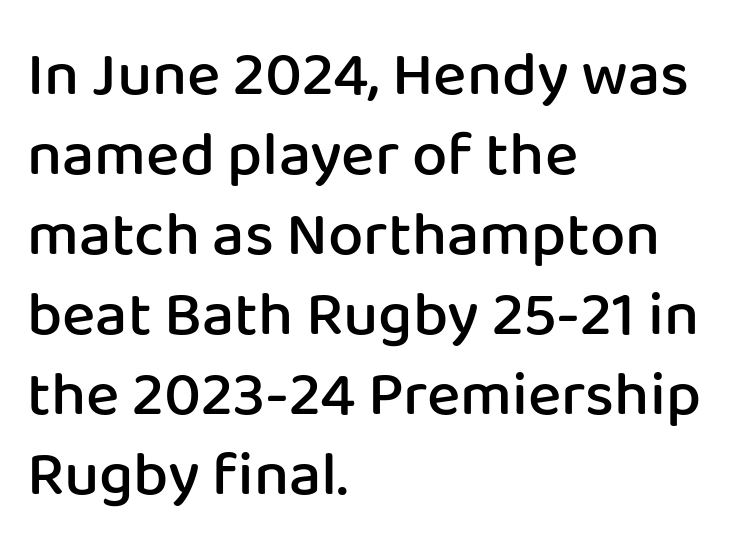
Q: Is the text bold? A: Semi-bold.
Q: Is the text italic (slanted)? A: No, it is upright.
Q: Is the typeface a serif or a sans-serif typeface? A: Sans-serif.
Q: Is the text underlined? A: No.
Q: How is the paragraph aligned? A: Left-aligned.
Q: Is the spacing between letters normal or unusually wide? A: Normal.
Q: Is the spacing between lines tight, normal or loose? A: Normal.
Q: Width (condensed, normal, or wide)? A: Normal.
Q: Stroke contrast? A: Low.
Q: x-height? A: Medium.
Q: Monospaced? A: No.
